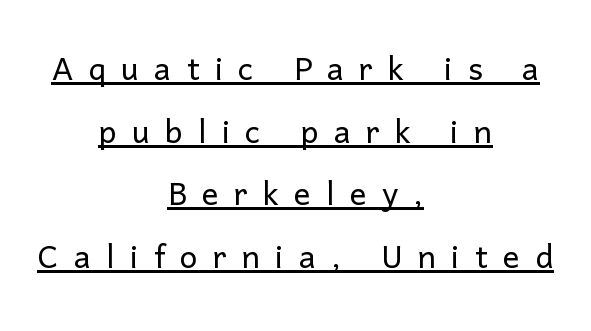
Q: Is the text bold? A: No.
Q: Is the text italic (slanted)? A: No, it is upright.
Q: Is the typeface a serif or a sans-serif typeface? A: Sans-serif.
Q: Is the text underlined? A: Yes.
Q: How is the paragraph aligned? A: Centered.
Q: Is the spacing between letters normal or unusually wide? A: Unusually wide.
Q: Is the spacing between lines tight, normal or loose? A: Normal.
Q: Width (condensed, normal, or wide)? A: Normal.
Q: Stroke contrast? A: Low.
Q: x-height? A: Medium.
Q: Monospaced? A: No.
